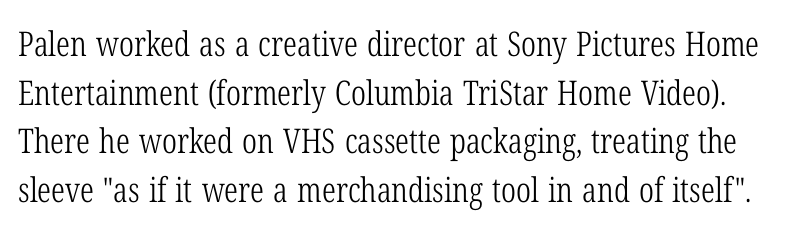
In terms of leading, this rendering sits right in the middle. The designer went with a serif here, giving each stem small feet. Students, note that the glyphs here touch the page at normal intervals. Just letters on the line, the space beneath them empty. Vertical stems look standard width or narrower in stroke. The font's upright variant was chosen for this text.
